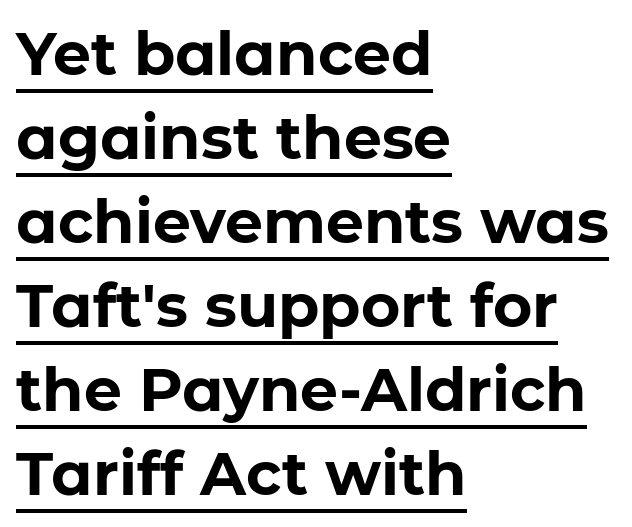
Q: Is the text bold? A: Yes.
Q: Is the text italic (slanted)? A: No, it is upright.
Q: Is the typeface a serif or a sans-serif typeface? A: Sans-serif.
Q: Is the text underlined? A: Yes.
Q: How is the paragraph aligned? A: Left-aligned.
Q: Is the spacing between letters normal or unusually wide? A: Normal.
Q: Is the spacing between lines tight, normal or loose? A: Normal.
Q: Width (condensed, normal, or wide)? A: Normal.
Q: Stroke contrast? A: Low.
Q: x-height? A: Medium.
Q: Monospaced? A: No.
